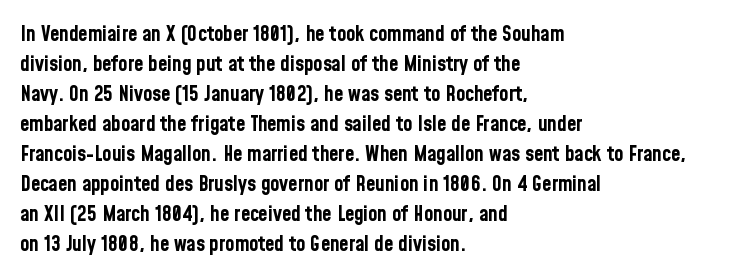
The font's upright variant was chosen for this text. These lines keep a tight, regular rhythm from letter to letter. Notice how thick the strokes are: this is what a full bold looks like. These lines sit exactly where default settings would place them.
